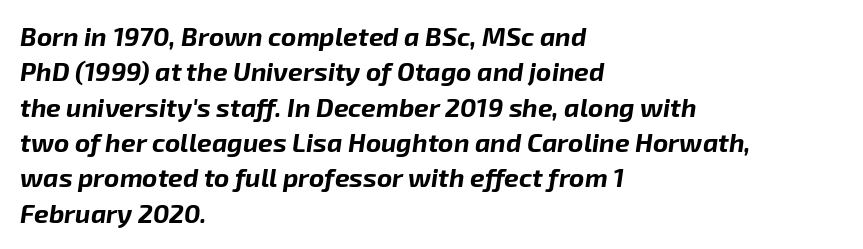
{"italic": "yes", "lean": "right", "slant_degrees": 8, "bold": "yes", "underline": "no", "align": "left", "line_spacing": "normal", "line_spacing_ratio": 1.36, "letter_spacing": "normal", "letter_spacing_em": 0.0, "glyph_px": 26}
